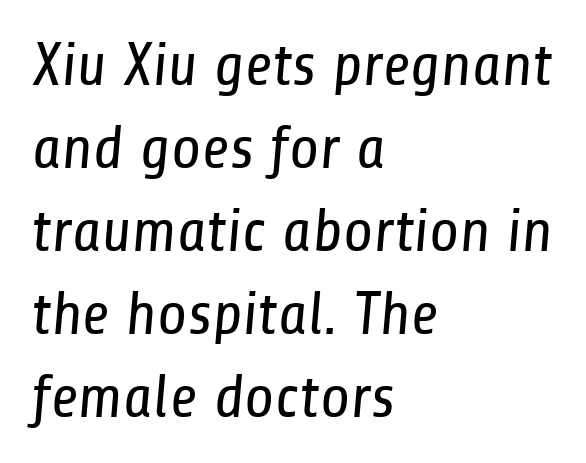
{"serif": "no", "bold": "no", "weight": "regular", "width": "condensed", "stroke_contrast": "low", "x_height": "medium", "monospaced": "no", "underline": "no", "align": "left", "line_spacing": "normal", "line_spacing_ratio": 1.36, "letter_spacing": "normal", "letter_spacing_em": 0.0, "glyph_px": 61}
